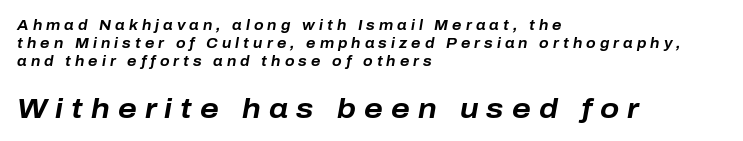
The image shows 28 px bold type, italic (leaning right); set left-aligned, normal line spacing (1.27x), unusually wide letter spacing (+0.29 em), not underlined; the second (bottom) block is 2.0x larger; low stroke contrast and a medium x-height.
